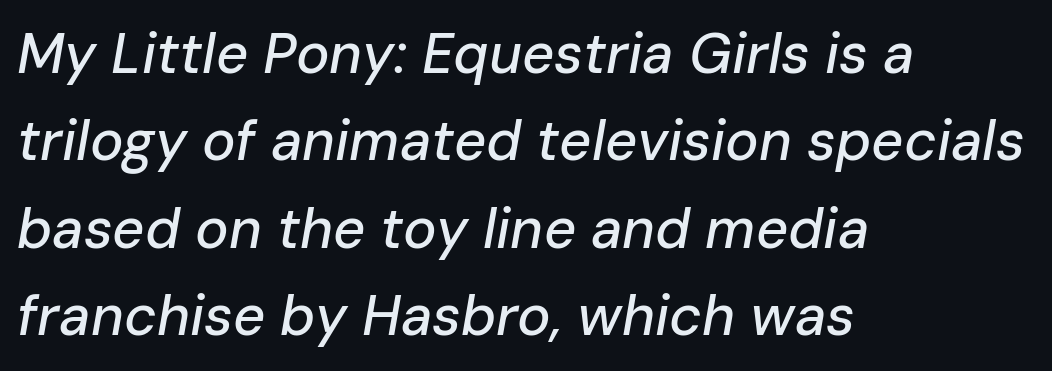
Words appear dense and cohesive because spacing is normal. Visually the block forms a straight wall on the left and a jagged coastline on the right. Descenders are the only things crossing below the line. Italic? Definitely — the glyphs are oblique. The passage shown stacks its lines at a standard gap. The letters advance in unequal steps, a hallmark of proportional type.
